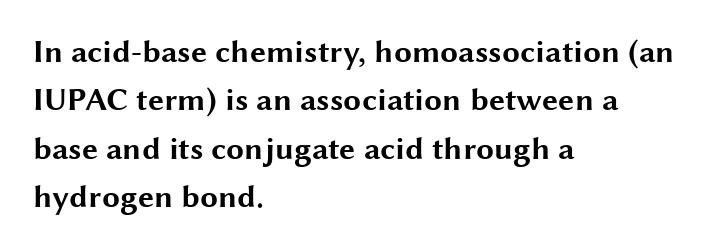
Q: Is the text bold? A: Yes.
Q: Is the text italic (slanted)? A: No, it is upright.
Q: Is the typeface a serif or a sans-serif typeface? A: Sans-serif.
Q: Is the text underlined? A: No.
Q: How is the paragraph aligned? A: Left-aligned.
Q: Is the spacing between letters normal or unusually wide? A: Normal.
Q: Is the spacing between lines tight, normal or loose? A: Normal.
Q: Width (condensed, normal, or wide)? A: Wide.
Q: Stroke contrast? A: Medium.
Q: x-height? A: Medium.
Q: Monospaced? A: No.
